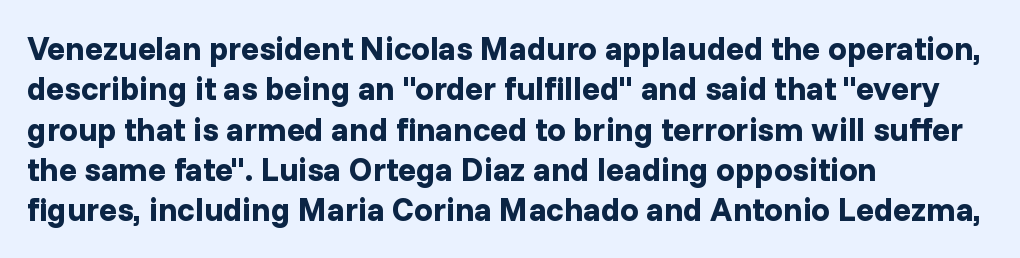
{"serif": "no", "italic": "no", "bold": "yes", "weight": "bold", "width": "normal", "stroke_contrast": "low", "x_height": "medium", "monospaced": "no", "underline": "no", "align": "left", "line_spacing_ratio": 1.22, "letter_spacing": "normal", "letter_spacing_em": 0.0, "glyph_px": 33}
